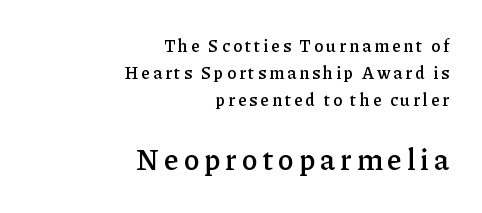
The image shows 29 px semibold serif type, upright; set right-aligned, normal line spacing (1.59x), not underlined; the second (bottom) block is 1.71x larger; low stroke contrast and a medium x-height.
